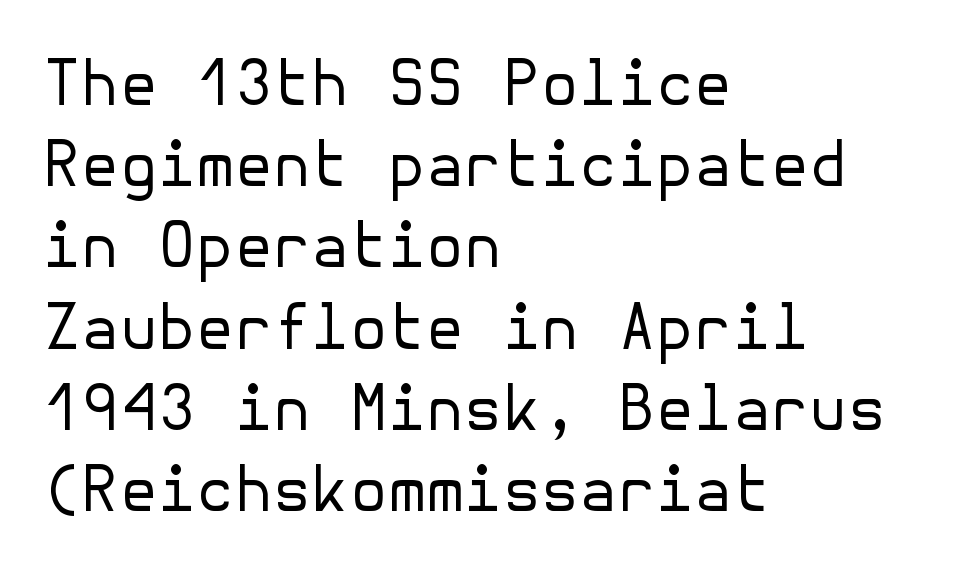
Q: Is the text bold? A: No.
Q: Is the text italic (slanted)? A: No, it is upright.
Q: Is the typeface a serif or a sans-serif typeface? A: Sans-serif.
Q: Is the text underlined? A: No.
Q: How is the paragraph aligned? A: Left-aligned.
Q: Is the spacing between letters normal or unusually wide? A: Normal.
Q: Is the spacing between lines tight, normal or loose? A: Normal.
Q: Width (condensed, normal, or wide)? A: Normal.
Q: Stroke contrast? A: Low.
Q: x-height? A: Medium.
